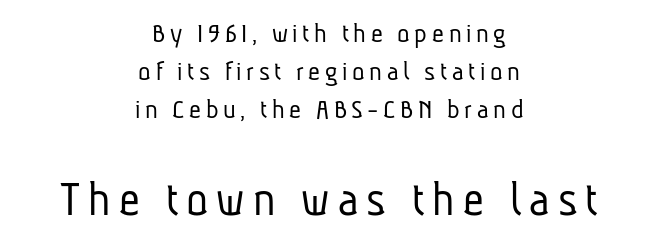
Q: Is the text bold? A: No.
Q: Is the typeface a serif or a sans-serif typeface? A: Sans-serif.
Q: Is the text underlined? A: No.
Q: How is the paragraph aligned? A: Centered.
Q: Is the spacing between lines tight, normal or loose? A: Normal.
Q: Which block of text is set in a larger size, the first (top) or the second (bottom)? A: The second (bottom) one.
Q: Width (condensed, normal, or wide)? A: Condensed.
Q: Stroke contrast? A: Low.
Q: x-height? A: Medium.
Q: Monospaced? A: No.
